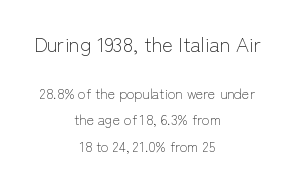
{"italic": "no", "bold": "no", "underline": "no", "align": "center", "line_spacing_ratio": 1.89, "letter_spacing": "normal", "letter_spacing_em": 0.0, "larger_block": "first", "size_ratio": 1.43, "glyph_px": 20}
